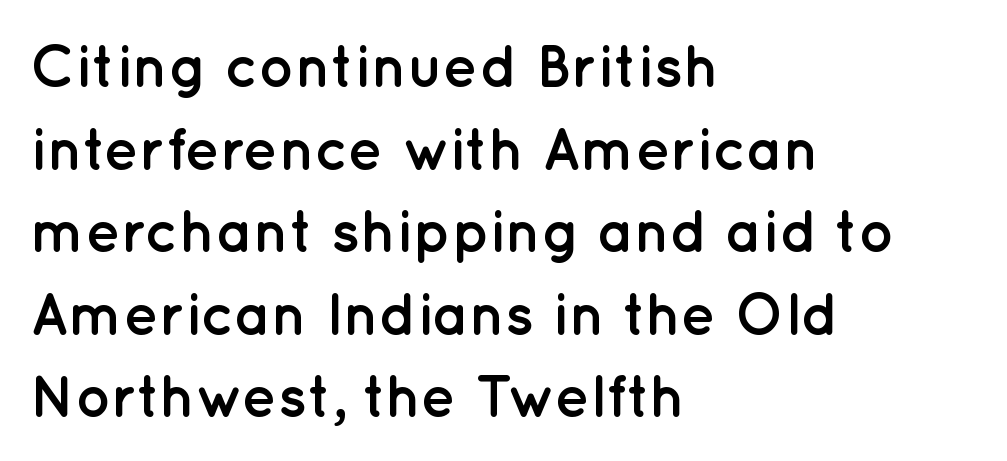
Look at the bottom of the vertical strokes: they stop flat, with no serifs. Where is the straight margin? On the left. Think of a printed novel: that variable character pitch is what you see here. Students, observe: this is what conventionally led text looks like. Look at the stroke-to-counter ratio: heavy, a bold.
